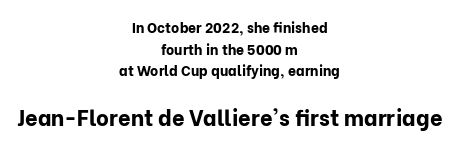
Q: Is the text bold? A: Yes.
Q: Is the text italic (slanted)? A: No, it is upright.
Q: Is the text underlined? A: No.
Q: How is the paragraph aligned? A: Centered.
Q: Is the spacing between letters normal or unusually wide? A: Normal.
Q: Is the spacing between lines tight, normal or loose? A: Normal.
Q: Which block of text is set in a larger size, the first (top) or the second (bottom)? A: The second (bottom) one.
